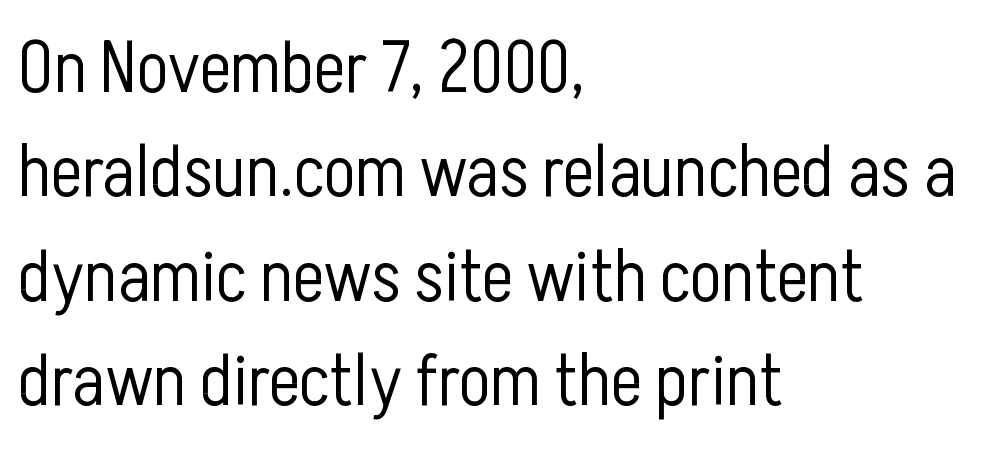
{"serif": "no", "italic": "no", "bold": "no", "weight": "light", "width": "condensed", "stroke_contrast": "low", "x_height": "medium", "monospaced": "no", "underline": "no", "align": "left", "line_spacing": "normal", "line_spacing_ratio": 1.41, "letter_spacing": "normal", "letter_spacing_em": 0.0, "glyph_px": 74}
